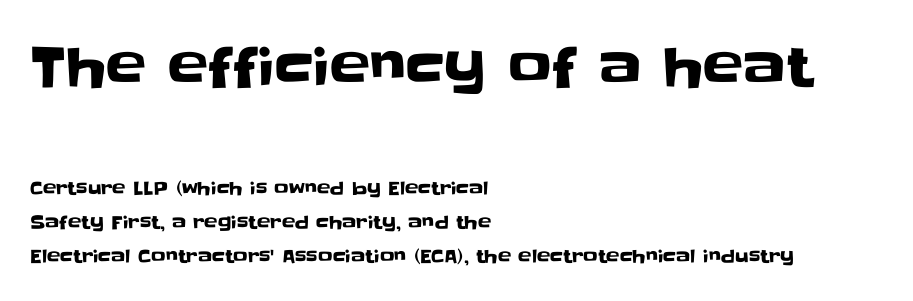
{"serif": "no", "italic": "no", "width": "normal", "stroke_contrast": "low", "x_height": "large", "monospaced": "no", "underline": "no", "align": "left", "line_spacing": "loose", "line_spacing_ratio": 1.9, "letter_spacing": "normal", "letter_spacing_em": 0.0, "larger_block": "first", "size_ratio": 3.0, "glyph_px": 54}
